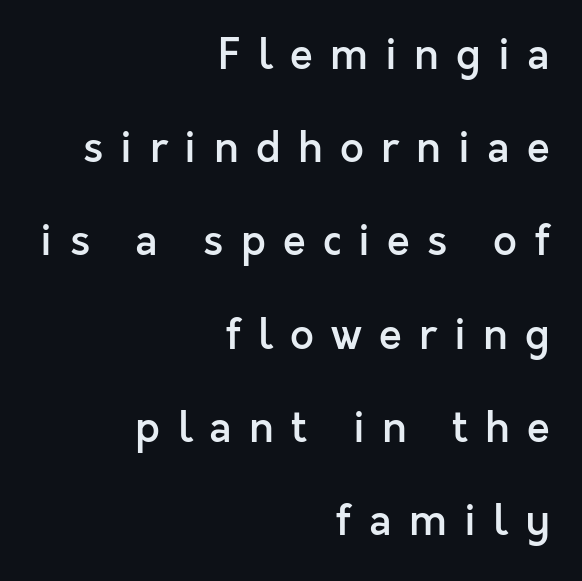
Q: Is the text bold? A: Semi-bold.
Q: Is the text italic (slanted)? A: No, it is upright.
Q: Is the typeface a serif or a sans-serif typeface? A: Sans-serif.
Q: Is the text underlined? A: No.
Q: How is the paragraph aligned? A: Right-aligned.
Q: Is the spacing between letters normal or unusually wide? A: Unusually wide.
Q: Is the spacing between lines tight, normal or loose? A: Loose.
Q: Width (condensed, normal, or wide)? A: Normal.
Q: x-height? A: Medium.
Q: Monospaced? A: No.
